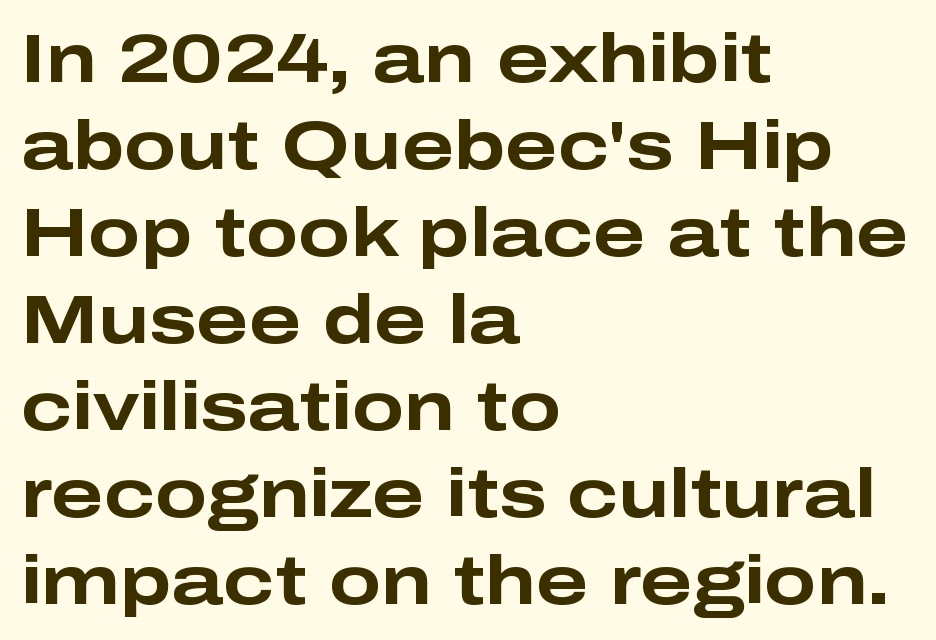
Q: Is the text bold? A: Yes.
Q: Is the text italic (slanted)? A: No, it is upright.
Q: Is the typeface a serif or a sans-serif typeface? A: Sans-serif.
Q: Is the text underlined? A: No.
Q: How is the paragraph aligned? A: Left-aligned.
Q: Is the spacing between letters normal or unusually wide? A: Normal.
Q: Is the spacing between lines tight, normal or loose? A: Normal.
Q: Width (condensed, normal, or wide)? A: Wide.
Q: Stroke contrast? A: Low.
Q: x-height? A: Medium.
Q: Monospaced? A: No.
